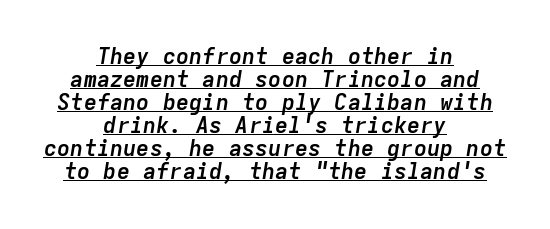
{"italic": "yes", "lean": "right", "slant_degrees": 9, "bold": "yes", "underline": "yes", "align": "center", "line_spacing": "tight", "line_spacing_ratio": 1.05, "letter_spacing": "normal", "letter_spacing_em": 0.0, "glyph_px": 22}
